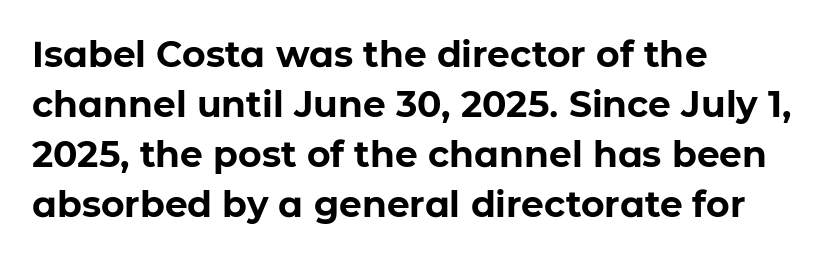
{"serif": "no", "italic": "no", "bold": "yes", "weight": "bold", "width": "normal", "stroke_contrast": "low", "x_height": "medium", "monospaced": "no", "underline": "no", "align": "left", "line_spacing": "normal", "line_spacing_ratio": 1.39, "letter_spacing": "normal", "letter_spacing_em": 0.0, "glyph_px": 36}
